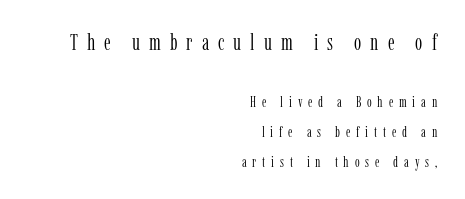
The image shows 23 px text type, upright; set right-aligned, loose line spacing (1.99x), unusually wide letter spacing (+0.39 em), not underlined; the first (top) block is 1.53x larger.
